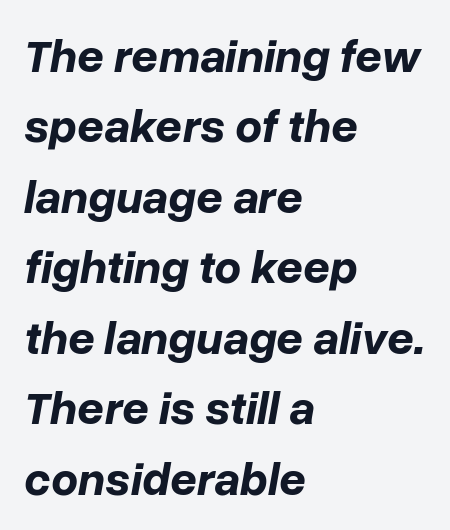
{"italic": "yes", "lean": "right", "slant_degrees": 10, "bold": "yes", "weight": "bold", "width": "normal", "stroke_contrast": "low", "x_height": "medium", "monospaced": "no", "underline": "no", "align": "left", "line_spacing": "normal", "line_spacing_ratio": 1.5, "letter_spacing": "normal", "letter_spacing_em": 0.0, "glyph_px": 47}
